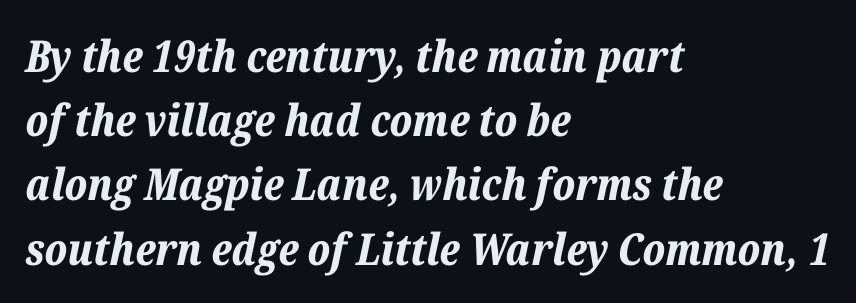
The image shows 44 px bold type, italic (leaning right); set left-aligned, normal line spacing (1.46x), normal letter spacing, not underlined; low stroke contrast and a medium x-height.
